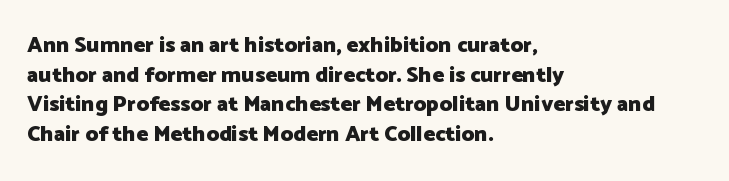
The image shows 22 px bold type, upright; set left-aligned, normal line spacing (1.35x), normal letter spacing, not underlined.
